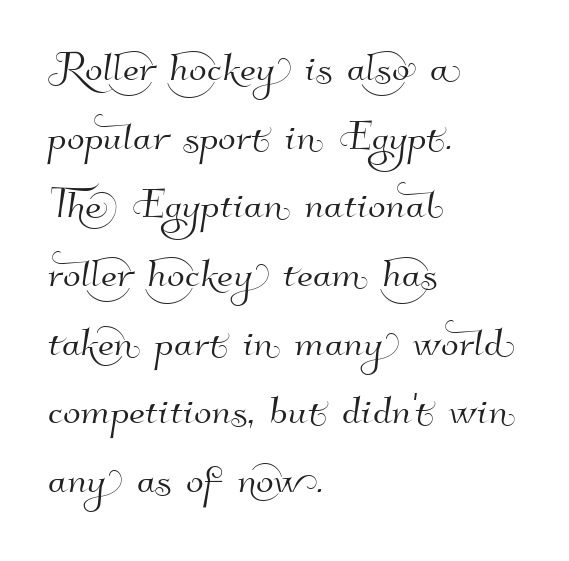
{"serif": "no", "width": "normal", "stroke_contrast": "high", "x_height": "small", "monospaced": "no", "underline": "no", "align": "left", "line_spacing": "normal", "line_spacing_ratio": 1.32, "letter_spacing": "normal", "letter_spacing_em": 0.0, "glyph_px": 52}
